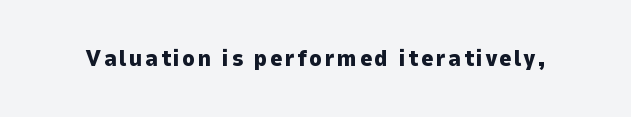
Q: Is the text bold? A: Yes.
Q: Is the text italic (slanted)? A: No, it is upright.
Q: Is the text underlined? A: No.
